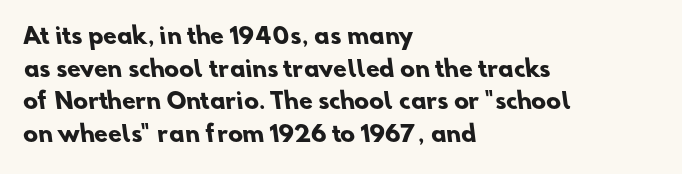
The passage is arranged the way most books set body copy — flush left. Decoration check: the copy has no underline. How would I describe the line gaps? Plain and ordinary. Nothing unusual about the tracking: characters are spaced as the font intends.
